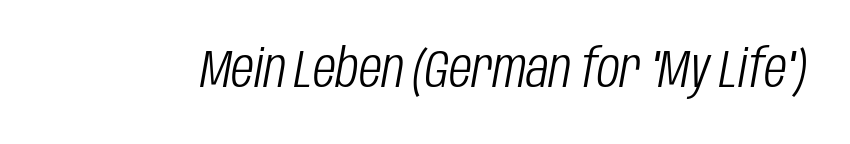
Q: Is the text bold? A: No.
Q: Is the text italic (slanted)? A: Yes, it leans right by about 10 degrees.
Q: Is the text underlined? A: No.
Q: Is the spacing between letters normal or unusually wide? A: Normal.
Q: Width (condensed, normal, or wide)? A: Condensed.
Q: Stroke contrast? A: Low.
Q: x-height? A: Large.
Q: Monospaced? A: No.
